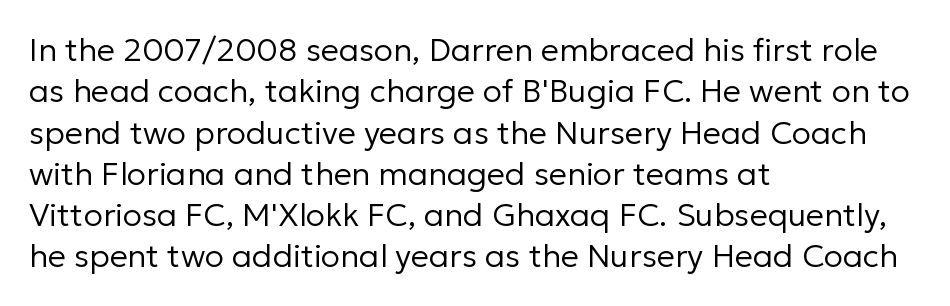
If you drew a ruler down the left edge, every line would touch it. Summary of weight: not heavy and not bold. The space beneath each line is pristine and unruled. Think of a printed novel: that variable character pitch is what you see here. Interline gaps are of average width in this sample.
